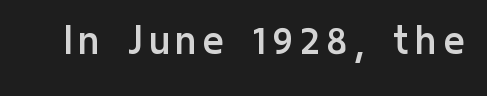
The image shows 47 px regular-weight, condensed sans-serif type, upright; set not underlined; low stroke contrast and a medium x-height.
